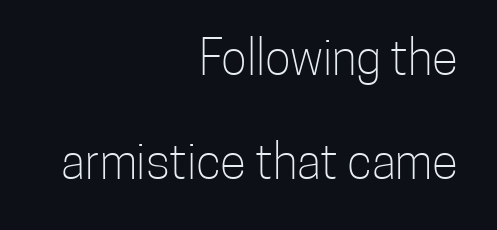
{"serif": "no", "italic": "no", "bold": "no", "weight": "light", "width": "condensed", "stroke_contrast": "low", "x_height": "medium", "monospaced": "no", "underline": "no", "align": "right", "line_spacing": "loose", "line_spacing_ratio": 2.16, "letter_spacing": "normal", "letter_spacing_em": 0.0, "glyph_px": 48}
